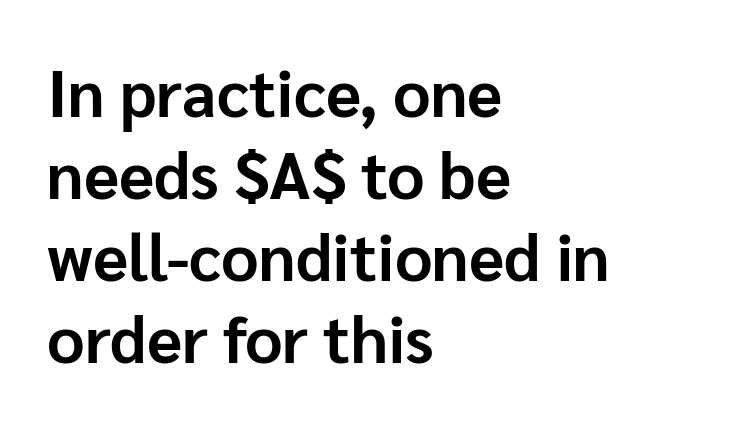
Q: Is the text bold? A: Yes.
Q: Is the text italic (slanted)? A: No, it is upright.
Q: Is the typeface a serif or a sans-serif typeface? A: Sans-serif.
Q: Is the text underlined? A: No.
Q: How is the paragraph aligned? A: Left-aligned.
Q: Is the spacing between letters normal or unusually wide? A: Normal.
Q: Is the spacing between lines tight, normal or loose? A: Normal.
Q: Width (condensed, normal, or wide)? A: Normal.
Q: Stroke contrast? A: Low.
Q: x-height? A: Medium.
Q: Monospaced? A: No.
